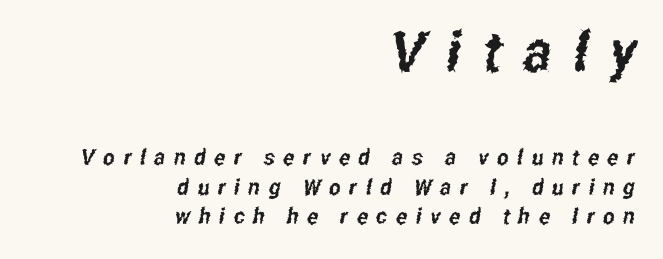
How are the letters spaced? Widely, with obvious added tracking. The upper block of text is set noticeably larger than the block beneath it. Unlike a traditional serif, this face leaves its strokes unadorned. The gap between lines stays unmarked. Successive baselines arrive at the customary interval. Casual observation: everything's shoved over to the right.
